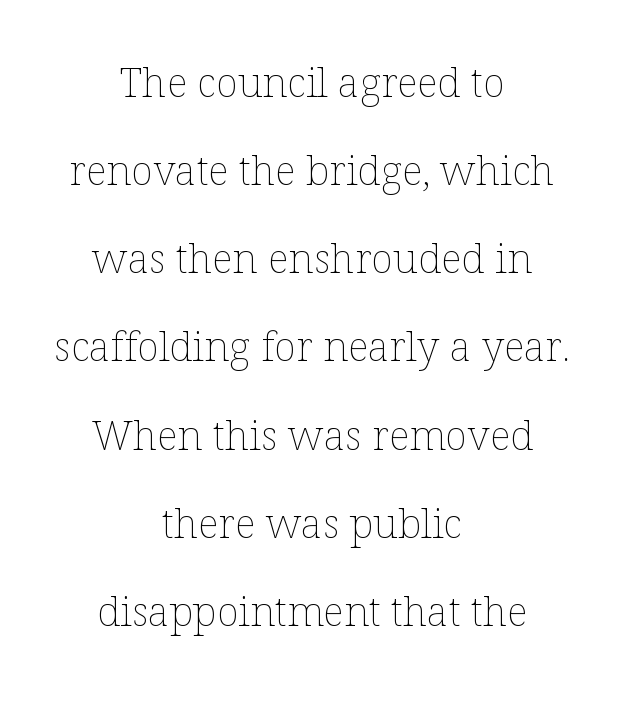
Q: Is the text bold? A: No.
Q: Is the text italic (slanted)? A: No, it is upright.
Q: Is the text underlined? A: No.
Q: How is the paragraph aligned? A: Centered.
Q: Is the spacing between letters normal or unusually wide? A: Normal.
Q: Is the spacing between lines tight, normal or loose? A: Loose.
Q: Width (condensed, normal, or wide)? A: Normal.
Q: Stroke contrast? A: Low.
Q: x-height? A: Medium.
Q: Monospaced? A: No.
